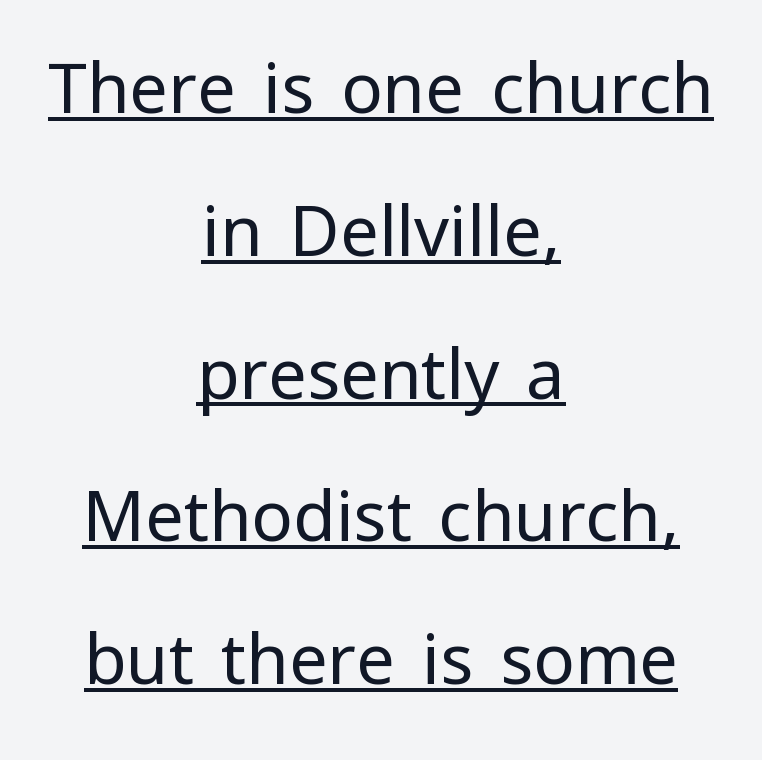
Nothing sits at the stroke ends, so this counts as sans-serif. Is the letter spacing exaggerated? No — it looks like the ordinary default. Is this a heavy cut? Hardly; it is regular or lighter. A typesetter would call this proportional, since set widths differ per character.
